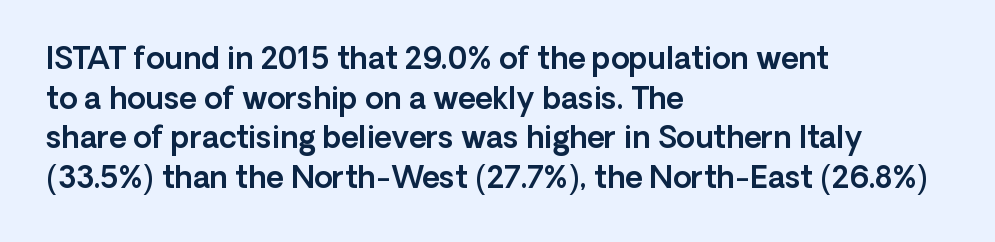
This sample has the flowing, uneven cadence of proportional lettering. Nothing unusual about the tracking: characters are spaced as the font intends. The lettering stays uniformly vertical, giving the passage a roman look. A student would call this left alignment; a typographer would say flush left, rag right.
